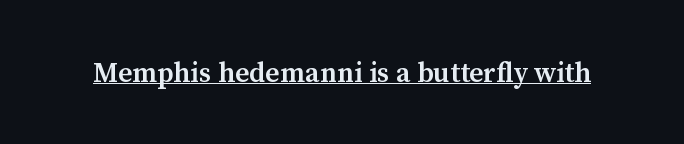
{"serif": "yes", "italic": "no", "bold": "semi", "weight": "semibold", "width": "normal", "stroke_contrast": "medium", "x_height": "medium", "monospaced": "no", "underline": "yes", "letter_spacing": "normal", "letter_spacing_em": 0.0, "glyph_px": 28}
